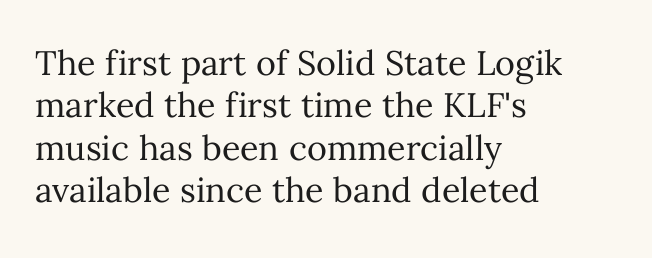
Q: Is the text bold? A: No.
Q: Is the text italic (slanted)? A: No, it is upright.
Q: Is the text underlined? A: No.
Q: How is the paragraph aligned? A: Left-aligned.
Q: Is the spacing between letters normal or unusually wide? A: Normal.
Q: Is the spacing between lines tight, normal or loose? A: Normal.
Q: Width (condensed, normal, or wide)? A: Normal.
Q: Stroke contrast? A: Medium.
Q: x-height? A: Medium.
Q: Monospaced? A: No.
